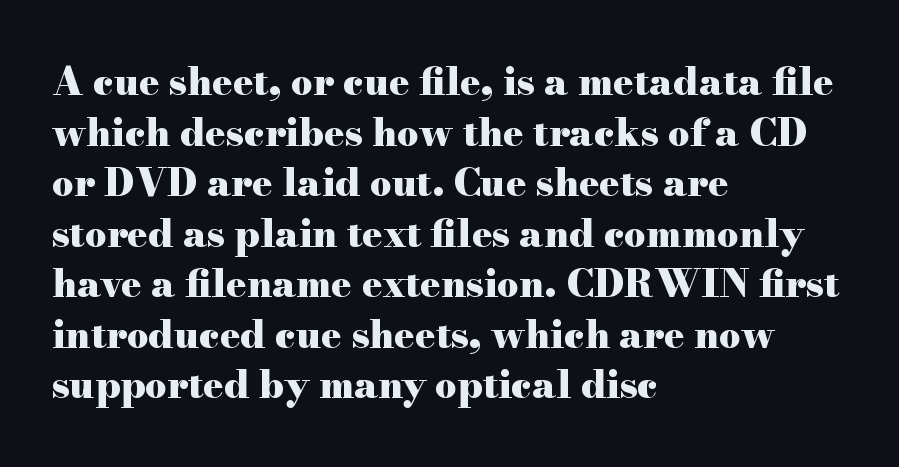
In terms of leading, this rendering sits right in the middle. A typesetter would call this proportional, since set widths differ per character. Underlining? Definitely not there. Horizontally, the lines are justified to the leading edge only. This is heavy type, rendered in bold. Typographically, this falls in the serif category.
